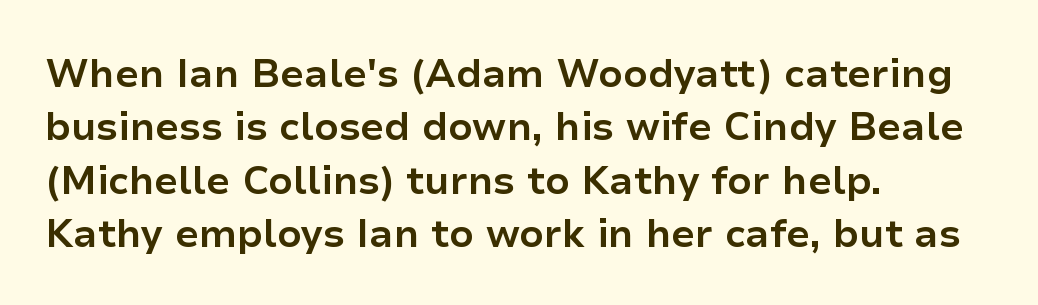
The image shows 39 px bold sans-serif type, upright; set left-aligned, normal line spacing (1.37x), normal letter spacing, not underlined; low stroke contrast and a medium x-height.
